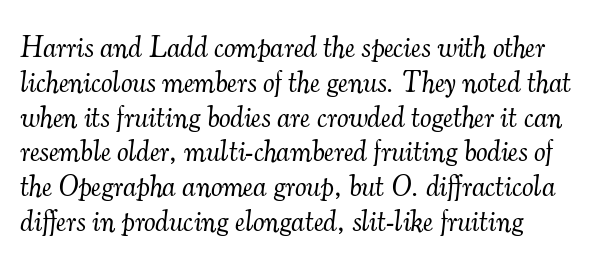
Q: Is the text bold? A: No.
Q: Is the text italic (slanted)? A: Yes, it leans right by about 7 degrees.
Q: Is the typeface a serif or a sans-serif typeface? A: Serif.
Q: Is the text underlined? A: No.
Q: How is the paragraph aligned? A: Left-aligned.
Q: Is the spacing between letters normal or unusually wide? A: Normal.
Q: Width (condensed, normal, or wide)? A: Normal.
Q: Stroke contrast? A: Medium.
Q: x-height? A: Small.
Q: Monospaced? A: No.
